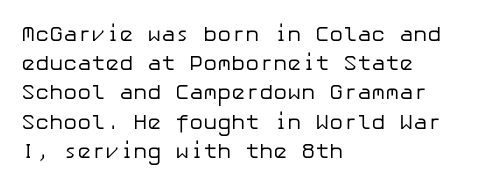
{"italic": "no", "bold": "no", "underline": "no", "align": "left", "line_spacing": "normal", "line_spacing_ratio": 1.39, "letter_spacing": "normal", "letter_spacing_em": 0.0, "glyph_px": 21}
